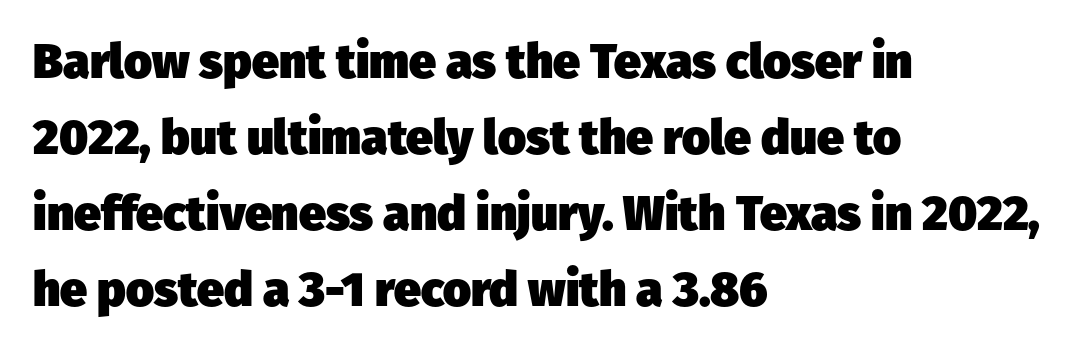
In terms of letterform style, serifs are entirely absent. Anything drawn beneath the words? Only blank space. This rendering uses left alignment, leaving the right contour irregular. Varying glyph widths throughout — classic text-font behaviour. Line spacing here is normal.
